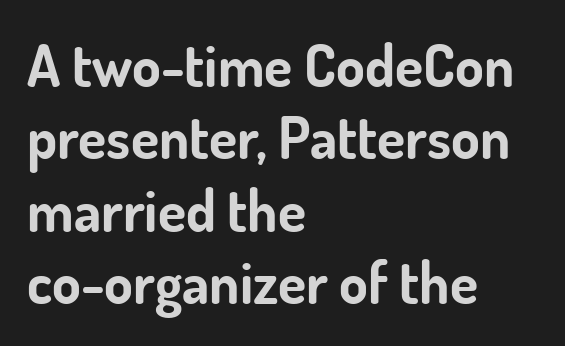
{"serif": "no", "italic": "no", "bold": "yes", "weight": "bold", "width": "normal", "stroke_contrast": "low", "x_height": "small", "monospaced": "no", "underline": "no", "align": "left", "line_spacing": "normal", "line_spacing_ratio": 1.25, "letter_spacing": "normal", "letter_spacing_em": 0.0, "glyph_px": 58}
